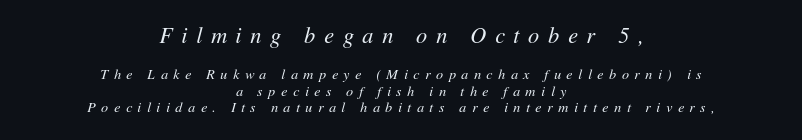
Q: Is the text bold? A: No.
Q: Is the text italic (slanted)? A: Yes, it leans right by about 11 degrees.
Q: Is the text underlined? A: No.
Q: How is the paragraph aligned? A: Centered.
Q: Is the spacing between letters normal or unusually wide? A: Unusually wide.
Q: Which block of text is set in a larger size, the first (top) or the second (bottom)? A: The first (top) one.
